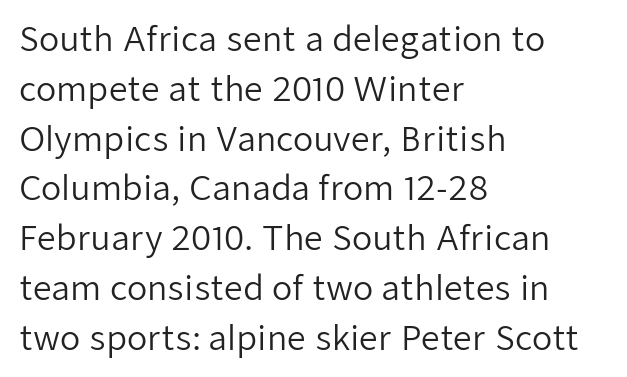
Q: Is the text bold? A: No.
Q: Is the text italic (slanted)? A: No, it is upright.
Q: Is the typeface a serif or a sans-serif typeface? A: Sans-serif.
Q: Is the text underlined? A: No.
Q: How is the paragraph aligned? A: Left-aligned.
Q: Is the spacing between letters normal or unusually wide? A: Normal.
Q: Is the spacing between lines tight, normal or loose? A: Normal.
Q: Width (condensed, normal, or wide)? A: Normal.
Q: Stroke contrast? A: Low.
Q: x-height? A: Medium.
Q: Monospaced? A: No.
